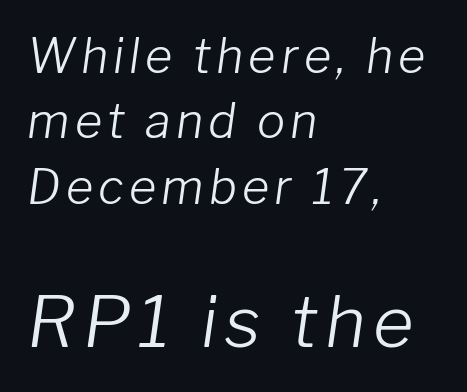
{"italic": "yes", "lean": "right", "slant_degrees": 8, "bold": "no", "weight": "light", "width": "normal", "stroke_contrast": "low", "x_height": "medium", "monospaced": "no", "underline": "no", "align": "left", "line_spacing": "normal", "line_spacing_ratio": 1.39, "larger_block": "second", "size_ratio": 1.49, "glyph_px": 70}
